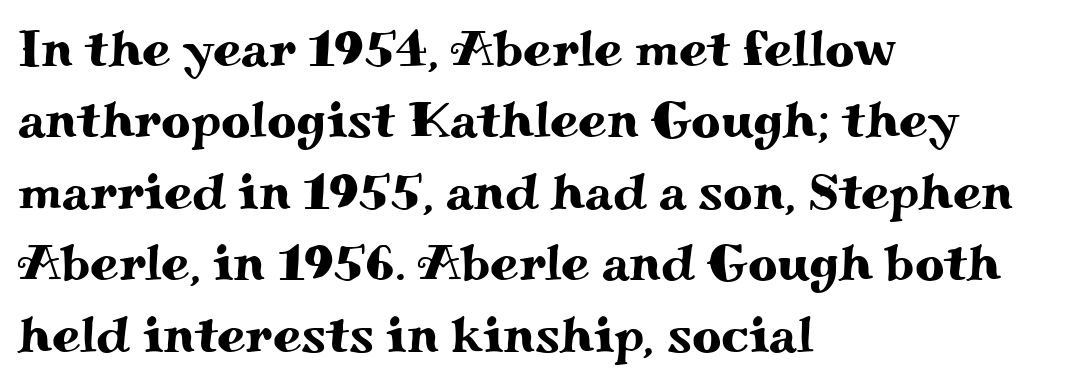
It's the straight-up-and-down kind of type. The rendering uses natural spacing where letterforms have individual widths. Stroke terminals: seriffed. Evenly set lines give the paragraph a standard silhouette. How are the letters spaced? Ordinarily, with no added tracking.
